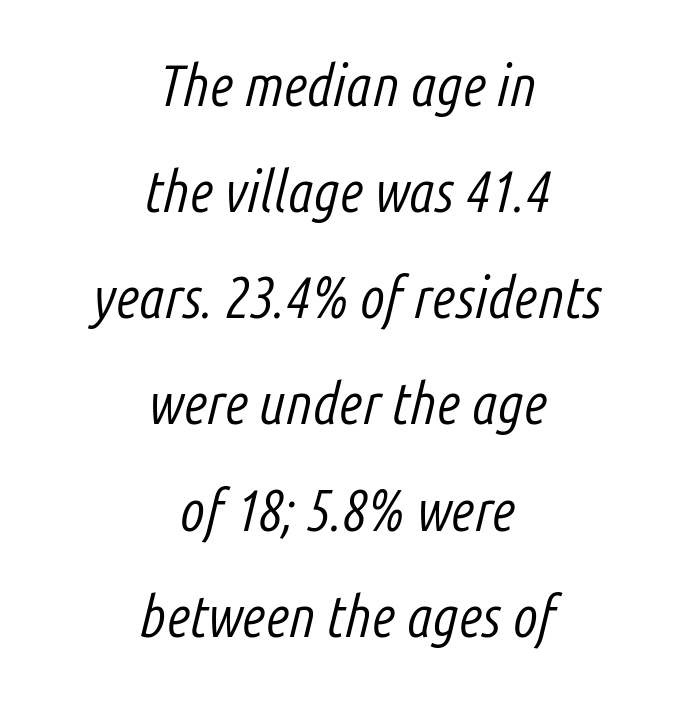
The words here are not underlined. Proportional: the letters do not fall into vertical columns. Honestly, the letter spacing is just normal — you wouldn't notice it. The rendering applies a slant to the glyphs. The typeface has the unassuming heft of standard copy or less. The compositor balanced each line on the midline.
